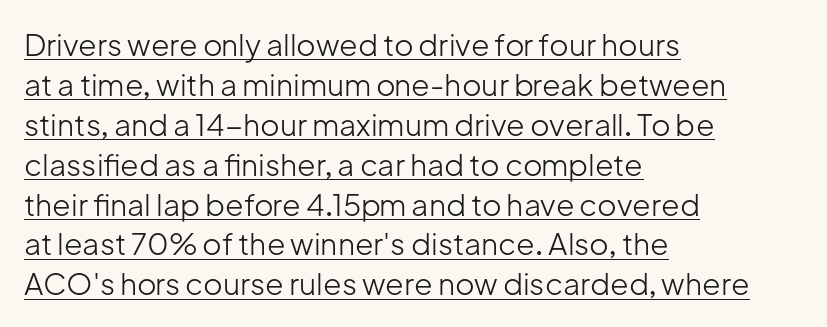
The image shows 30 px light sans-serif type, upright; set left-aligned, normal line spacing (1.33x), normal letter spacing, underlined; low stroke contrast and a medium x-height.
